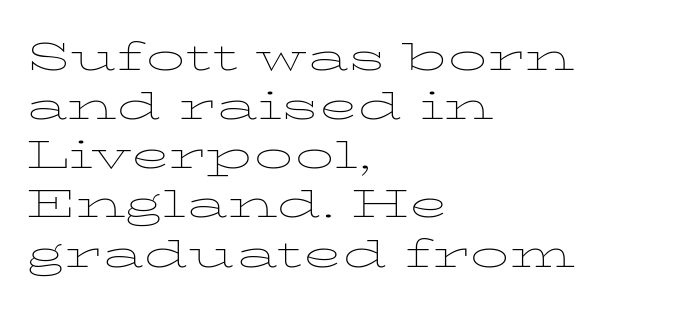
The image shows 39 px thin, wide serif type, upright; set left-aligned, normal line spacing (1.26x), normal letter spacing, not underlined; low stroke contrast and a medium x-height.
